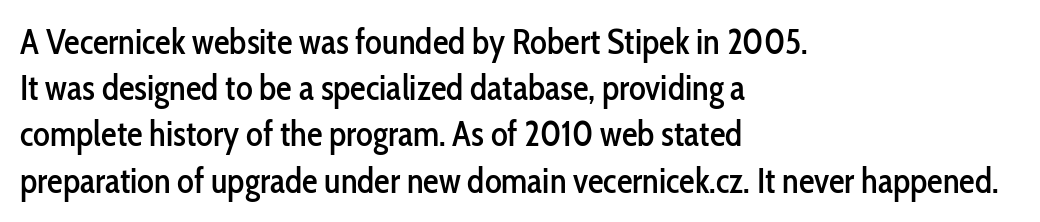
Q: Is the text italic (slanted)? A: No, it is upright.
Q: Is the typeface a serif or a sans-serif typeface? A: Sans-serif.
Q: Is the text underlined? A: No.
Q: How is the paragraph aligned? A: Left-aligned.
Q: Is the spacing between letters normal or unusually wide? A: Normal.
Q: Is the spacing between lines tight, normal or loose? A: Normal.
Q: Width (condensed, normal, or wide)? A: Condensed.
Q: Stroke contrast? A: Low.
Q: x-height? A: Medium.
Q: Monospaced? A: No.
